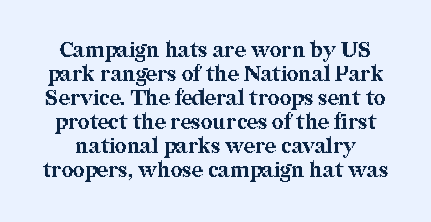
The image shows 21 px bold type, upright; set tight line spacing (1.14x), normal letter spacing, not underlined.
